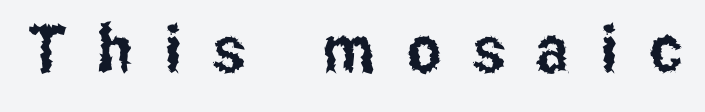
The image shows 65 px condensed sans-serif type, upright; set unusually wide letter spacing (+0.49 em), not underlined; low stroke contrast and a medium x-height.
